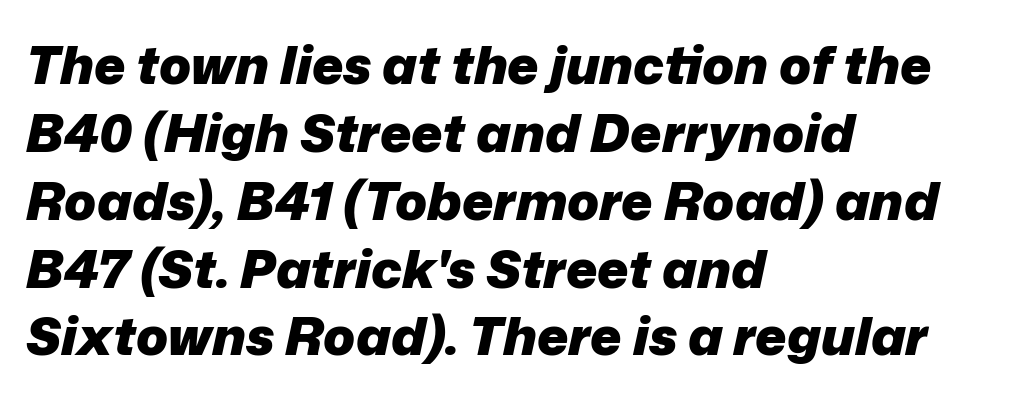
The image shows 53 px heavy type, italic (leaning right); set left-aligned, normal line spacing (1.28x), normal letter spacing, not underlined; low stroke contrast and a medium x-height.
